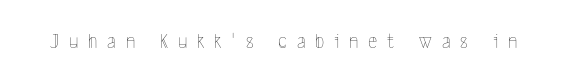
The image shows 22 px text type, upright; set unusually wide letter spacing (+0.45 em), not underlined.
